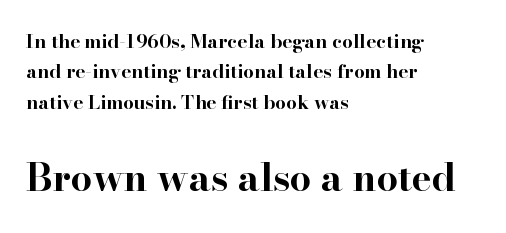
{"serif": "yes", "italic": "no", "bold": "yes", "weight": "bold", "width": "wide", "stroke_contrast": "high", "x_height": "small", "monospaced": "no", "underline": "no", "align": "left", "line_spacing": "normal", "line_spacing_ratio": 1.6, "letter_spacing": "normal", "letter_spacing_em": 0.0, "larger_block": "second", "size_ratio": 2.0, "glyph_px": 38}
